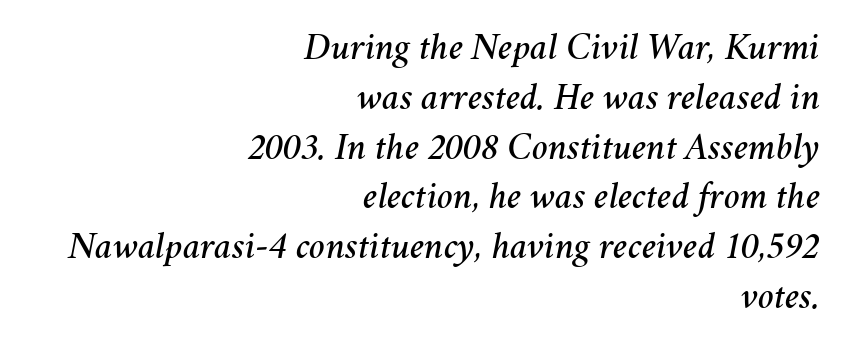
Q: Is the text italic (slanted)? A: Yes, it leans right by about 11 degrees.
Q: Is the text underlined? A: No.
Q: How is the paragraph aligned? A: Right-aligned.
Q: Is the spacing between letters normal or unusually wide? A: Normal.
Q: Is the spacing between lines tight, normal or loose? A: Normal.
Q: Width (condensed, normal, or wide)? A: Normal.
Q: Stroke contrast? A: Medium.
Q: x-height? A: Medium.
Q: Monospaced? A: No.
